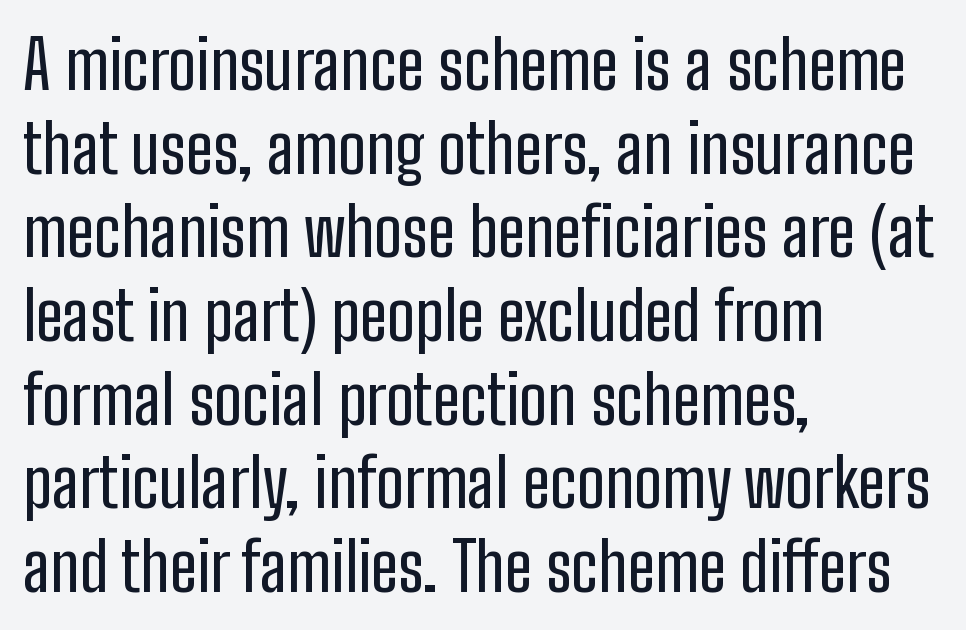
The image shows 68 px condensed sans-serif type, upright; set left-aligned, line spacing 1.23x, normal letter spacing, not underlined; low stroke contrast and a medium x-height.
